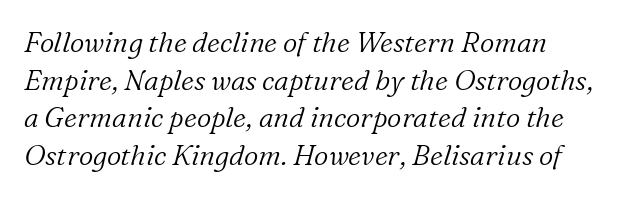
The image shows 28 px light serif type, italic (leaning right); set normal line spacing (1.34x), normal letter spacing, not underlined; low stroke contrast and a medium x-height.
